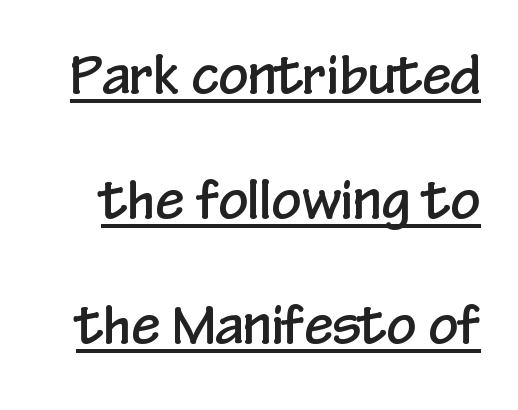
The image shows 52 px condensed sans-serif type, upright; set loose line spacing (2.4x), normal letter spacing, underlined; low stroke contrast and a medium x-height.
